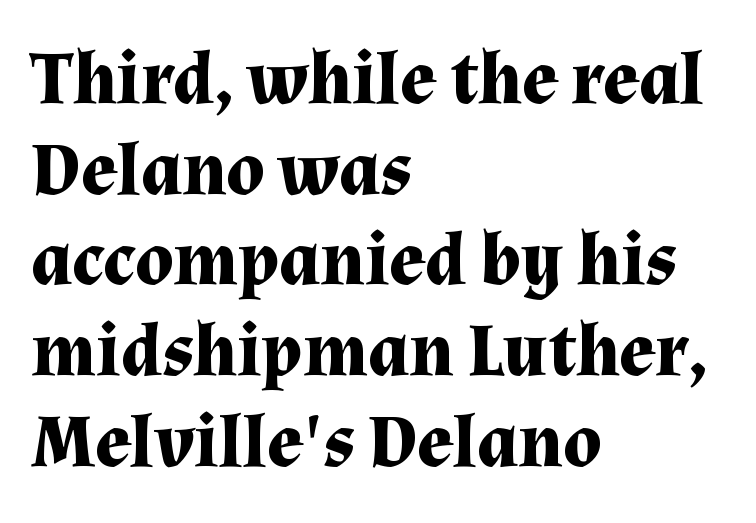
The image shows 75 px bold serif type, upright; set left-aligned, line spacing 1.21x, normal letter spacing, not underlined; medium stroke contrast and a medium x-height.
